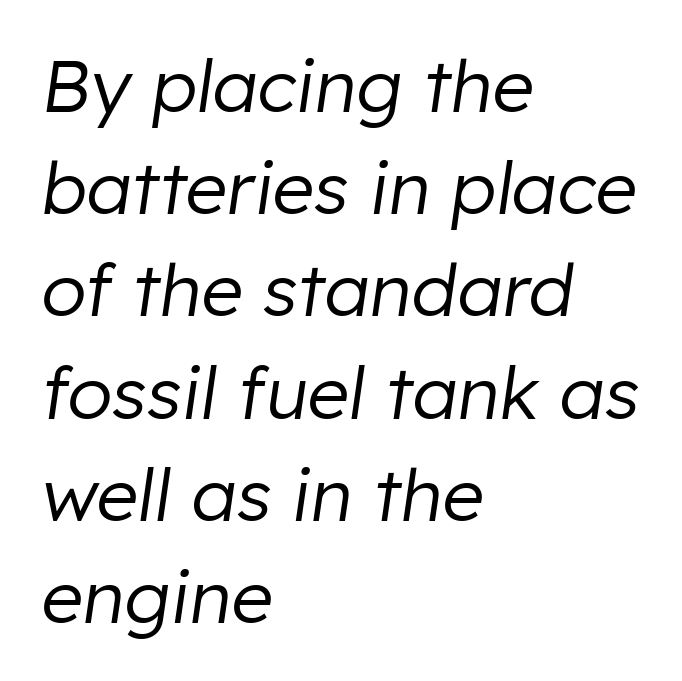
Here the designer chose a conventional face with non-uniform glyph widths. Observe the ordinary spacing: letters are neighbours, not strangers. No word sits above an underline. The rendering applies a slant to the glyphs. The typesetting does not lean heavy: it is not bold.
